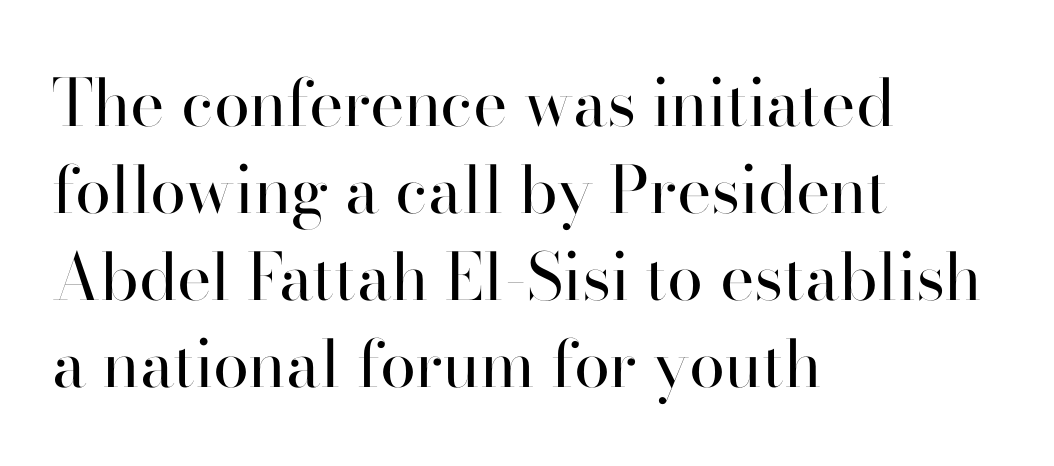
The image shows 65 px regular-weight sans-serif type, upright; set left-aligned, normal line spacing (1.34x), normal letter spacing, not underlined; high stroke contrast and a small x-height.
